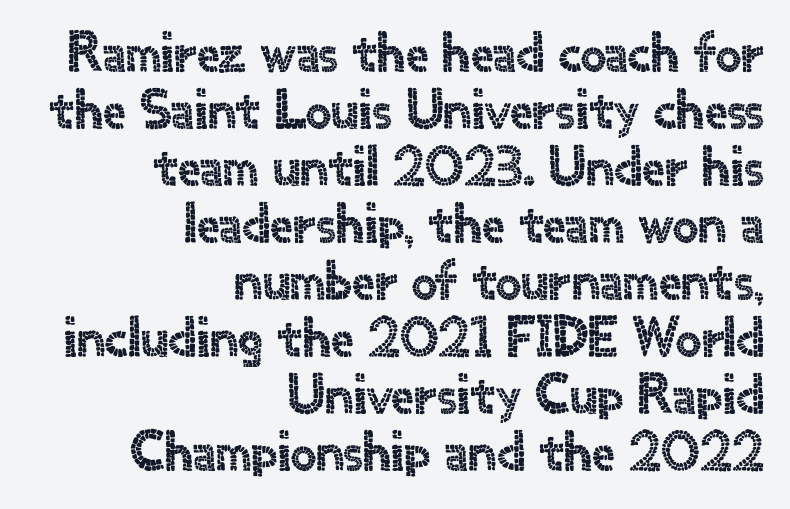
The image shows 57 px sans-serif type, upright; set right-aligned, tight line spacing (1.0x), normal letter spacing, not underlined; a small x-height.
